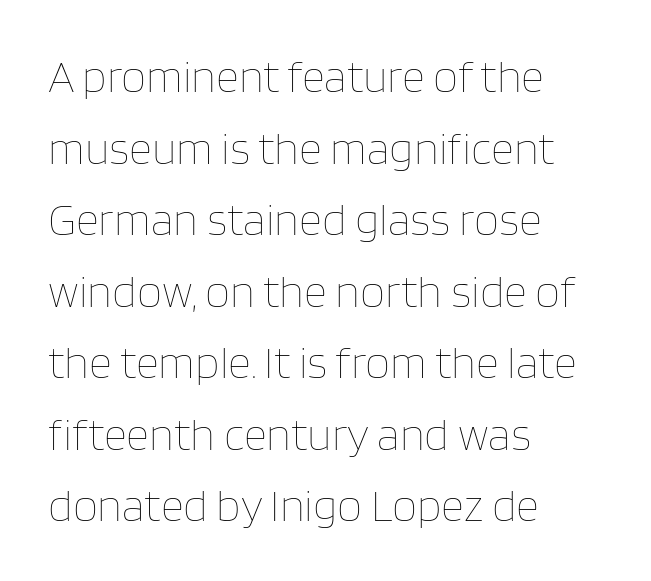
The image shows 45 px thin type, upright; set left-aligned, normal line spacing (1.59x), normal letter spacing, not underlined; low stroke contrast and a large x-height.
